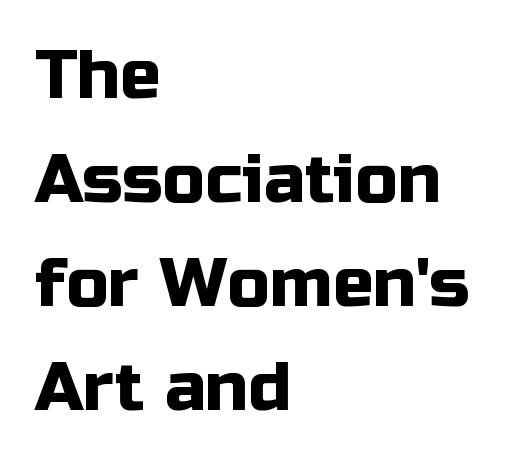
Q: Is the text italic (slanted)? A: No, it is upright.
Q: Is the typeface a serif or a sans-serif typeface? A: Sans-serif.
Q: Is the text underlined? A: No.
Q: How is the paragraph aligned? A: Left-aligned.
Q: Is the spacing between letters normal or unusually wide? A: Normal.
Q: Is the spacing between lines tight, normal or loose? A: Normal.
Q: Width (condensed, normal, or wide)? A: Normal.
Q: Stroke contrast? A: Low.
Q: x-height? A: Medium.
Q: Monospaced? A: No.
